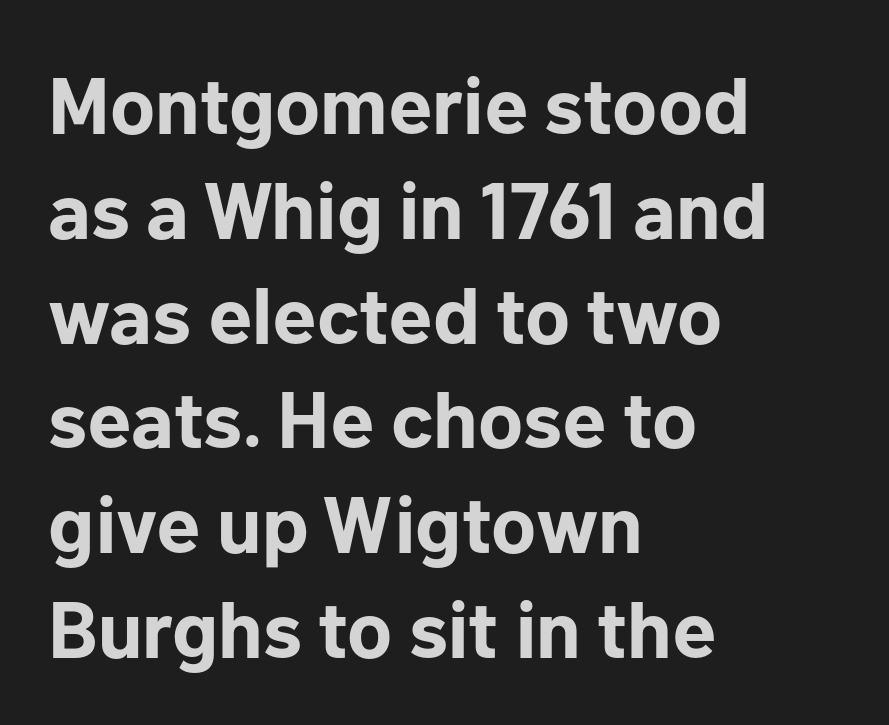
The image shows 80 px bold sans-serif type, upright; set left-aligned, normal line spacing (1.31x), normal letter spacing, not underlined; low stroke contrast and a medium x-height.
